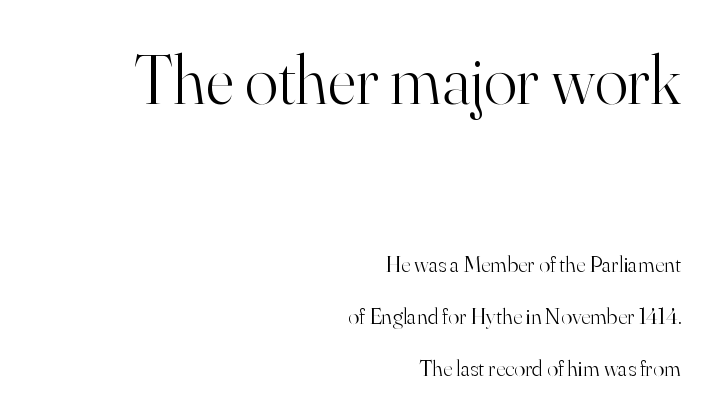
Q: Is the text bold? A: No.
Q: Is the text italic (slanted)? A: No, it is upright.
Q: Is the typeface a serif or a sans-serif typeface? A: Serif.
Q: Is the text underlined? A: No.
Q: How is the paragraph aligned? A: Right-aligned.
Q: Is the spacing between letters normal or unusually wide? A: Normal.
Q: Is the spacing between lines tight, normal or loose? A: Loose.
Q: Which block of text is set in a larger size, the first (top) or the second (bottom)? A: The first (top) one.
Q: Width (condensed, normal, or wide)? A: Normal.
Q: Stroke contrast? A: High.
Q: x-height? A: Small.
Q: Monospaced? A: No.
